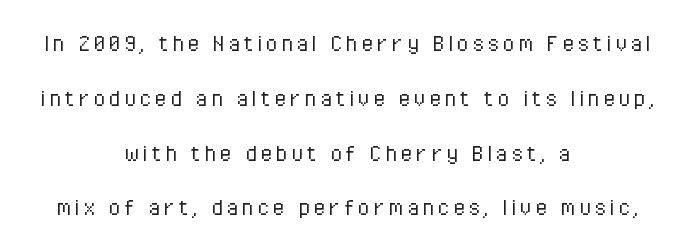
The image shows 27 px text type, upright; set centered, loose line spacing (2.03x), not underlined.
